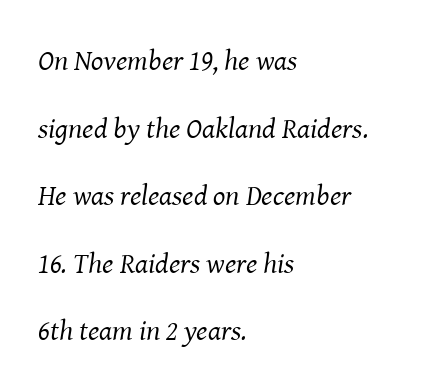
{"serif": "yes", "italic": "yes", "lean": "right", "slant_degrees": 8, "bold": "no", "weight": "regular", "width": "normal", "stroke_contrast": "medium", "x_height": "medium", "monospaced": "no", "underline": "no", "align": "left", "line_spacing": "loose", "line_spacing_ratio": 2.33, "letter_spacing": "normal", "letter_spacing_em": 0.0, "glyph_px": 29}
